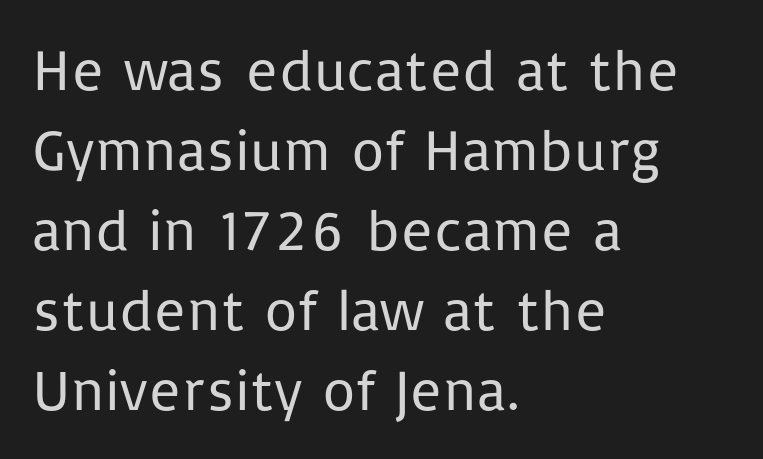
{"serif": "no", "italic": "no", "bold": "no", "weight": "regular", "width": "normal", "stroke_contrast": "low", "x_height": "medium", "monospaced": "no", "underline": "no", "align": "left", "line_spacing": "normal", "line_spacing_ratio": 1.38, "letter_spacing": "normal", "letter_spacing_em": 0.0, "glyph_px": 58}
